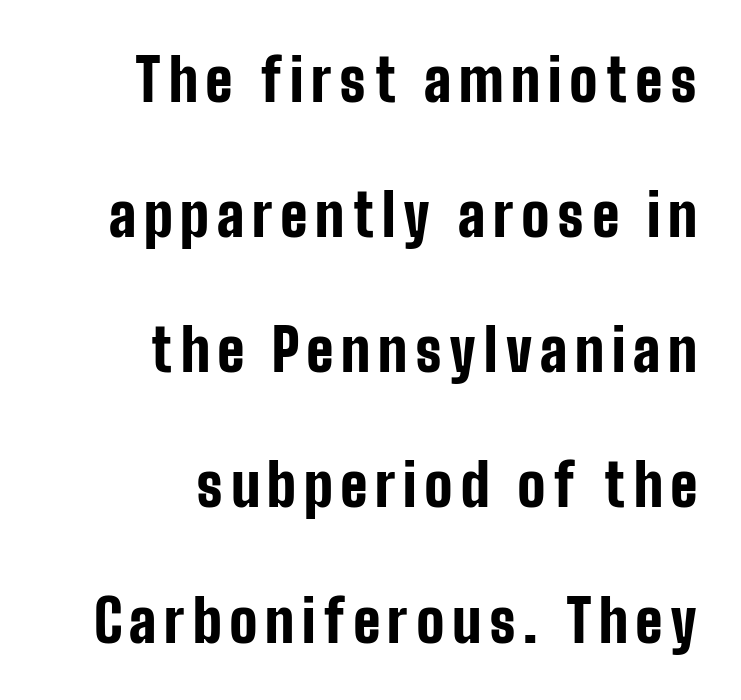
{"serif": "no", "italic": "no", "bold": "yes", "weight": "bold", "width": "condensed", "stroke_contrast": "low", "x_height": "medium", "monospaced": "no", "underline": "no", "align": "right", "line_spacing": "loose", "line_spacing_ratio": 2.33, "glyph_px": 58}
